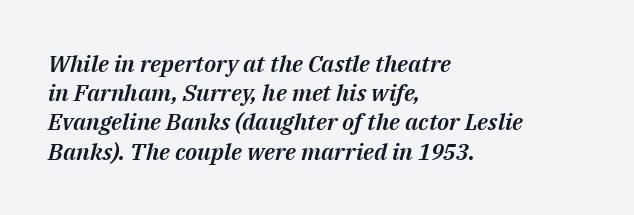
Q: Is the text italic (slanted)? A: Yes, it leans right by about 14 degrees.
Q: Is the text underlined? A: No.
Q: How is the paragraph aligned? A: Left-aligned.
Q: Is the spacing between letters normal or unusually wide? A: Normal.
Q: Is the spacing between lines tight, normal or loose? A: Normal.
